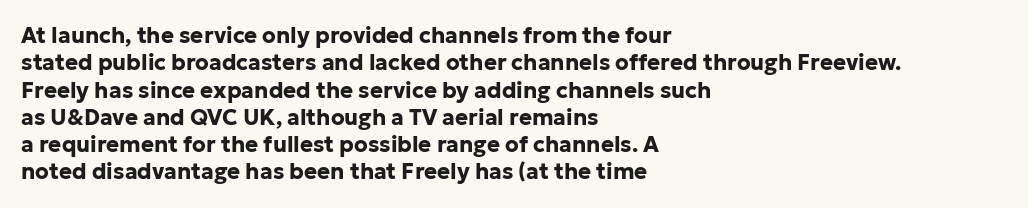
Chunky letters — that's bold for sure. Caption: standard tracking, unaltered. Descenders are the only things crossing below the line. Typeset ragged right — the left edge is the straight one. The letters stand upright; this is a roman face.
